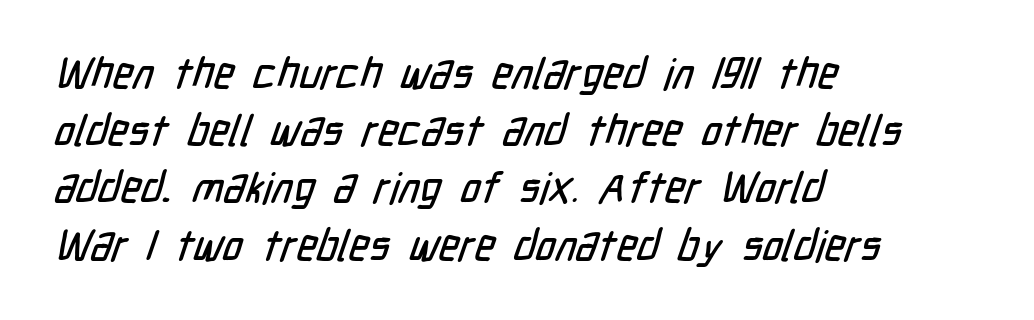
The font family rendered here belongs to the sans-serif group. Only glyphs here, with clear space below each row. The paragraph shown leans on its left margin. Each new line begins a customary step beneath the previous one. Nothing unusual about the tracking: characters are spaced as the font intends. The passage shown is typed in a proportional face where columns would drift.
